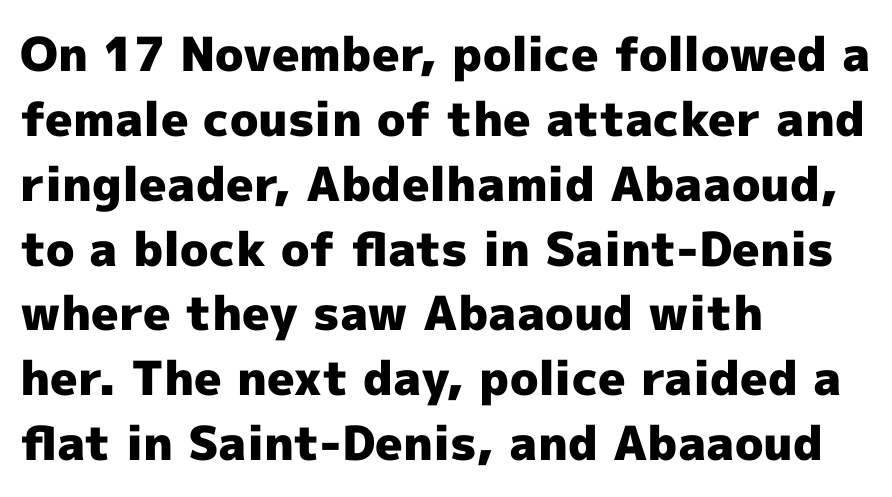
Q: Is the text bold? A: Yes.
Q: Is the text italic (slanted)? A: No, it is upright.
Q: Is the typeface a serif or a sans-serif typeface? A: Sans-serif.
Q: Is the text underlined? A: No.
Q: How is the paragraph aligned? A: Left-aligned.
Q: Is the spacing between letters normal or unusually wide? A: Normal.
Q: Is the spacing between lines tight, normal or loose? A: Normal.
Q: Width (condensed, normal, or wide)? A: Normal.
Q: x-height? A: Medium.
Q: Monospaced? A: No.
